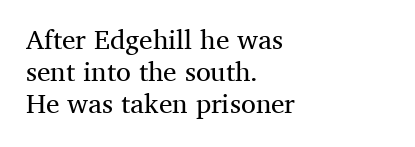
{"italic": "no", "bold": "no", "underline": "no", "align": "left", "line_spacing_ratio": 1.19, "letter_spacing": "normal", "letter_spacing_em": 0.0, "glyph_px": 27}
